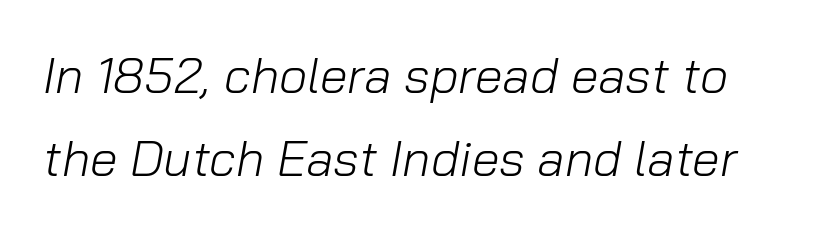
Just letters on the line, the space beneath them empty. The axis of the letterforms is tilted away from vertical. Between one letter and the next there's only the usual sliver of space. Is there much room between lines? A standard amount, neither cramped nor airy. Here the designer chose a conventional face with non-uniform glyph widths. Bold? No — there's no thickening of the strokes.
